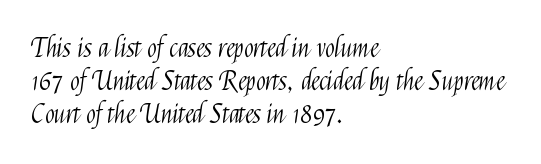
The image shows 26 px text type; set left-aligned, normal line spacing (1.27x), normal letter spacing, not underlined.
